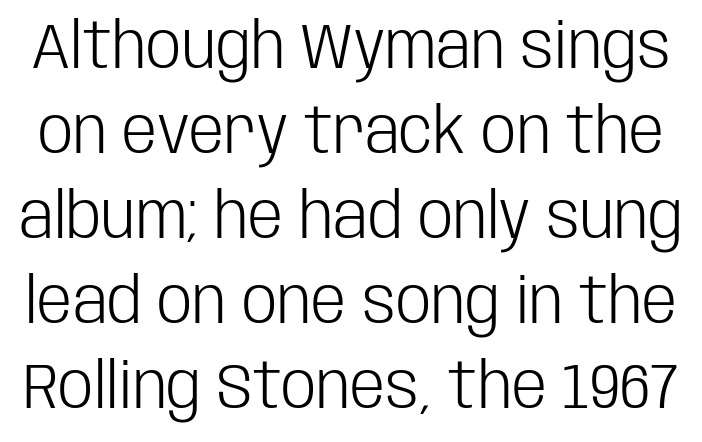
The image shows 63 px light, condensed sans-serif type, upright; set normal line spacing (1.35x), normal letter spacing, not underlined; low stroke contrast and a large x-height.
